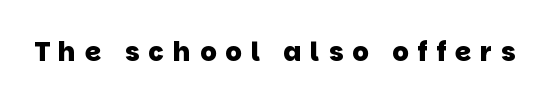
{"bold": "yes", "underline": "no", "letter_spacing": "wide", "letter_spacing_em": 0.35, "glyph_px": 26}
